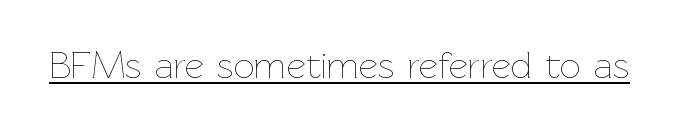
The image shows 37 px thin type, upright; set normal letter spacing, underlined; low stroke contrast and a medium x-height.
